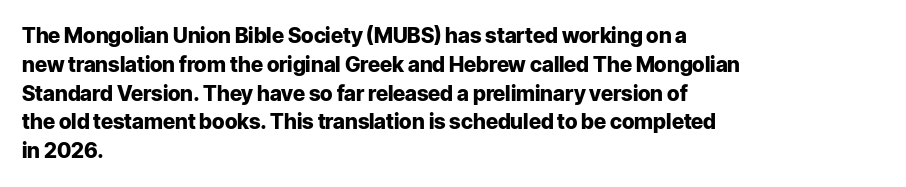
Leftover space on each line is placed entirely after the last word. The baseline area is clear. Tracking value appears to be zero — textbook default spacing. Is the type bold? Yes — the strokes are clearly thick and heavy.
